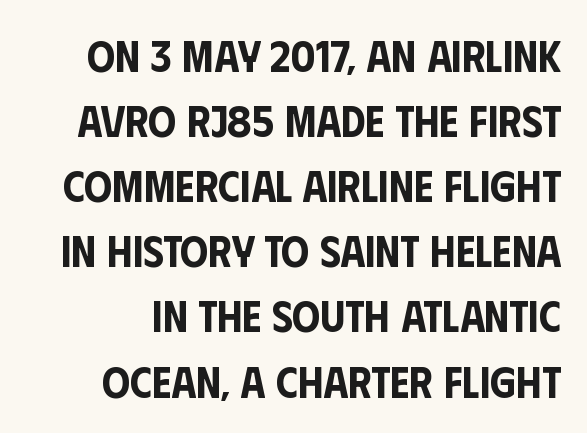
{"serif": "no", "italic": "no", "width": "condensed", "stroke_contrast": "low", "x_height": "large", "monospaced": "no", "underline": "no", "line_spacing": "normal", "line_spacing_ratio": 1.48, "letter_spacing": "normal", "letter_spacing_em": 0.0, "glyph_px": 44}
